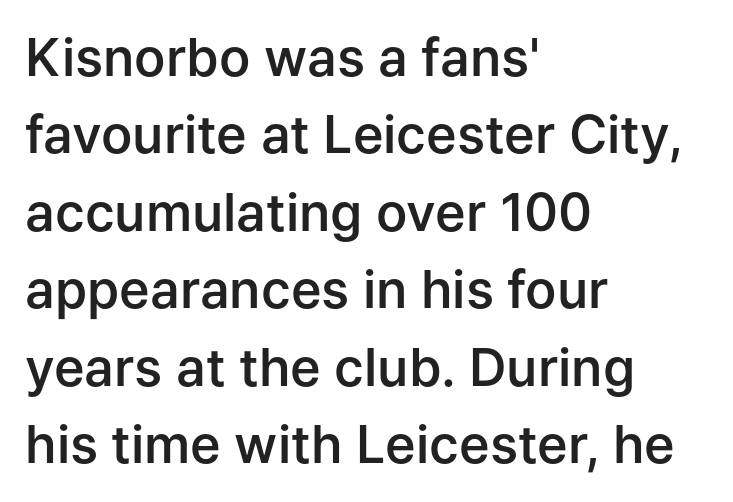
Q: Is the text bold? A: Semi-bold.
Q: Is the text italic (slanted)? A: No, it is upright.
Q: Is the typeface a serif or a sans-serif typeface? A: Sans-serif.
Q: Is the text underlined? A: No.
Q: How is the paragraph aligned? A: Left-aligned.
Q: Is the spacing between letters normal or unusually wide? A: Normal.
Q: Is the spacing between lines tight, normal or loose? A: Normal.
Q: Width (condensed, normal, or wide)? A: Normal.
Q: Stroke contrast? A: Low.
Q: x-height? A: Medium.
Q: Monospaced? A: No.
